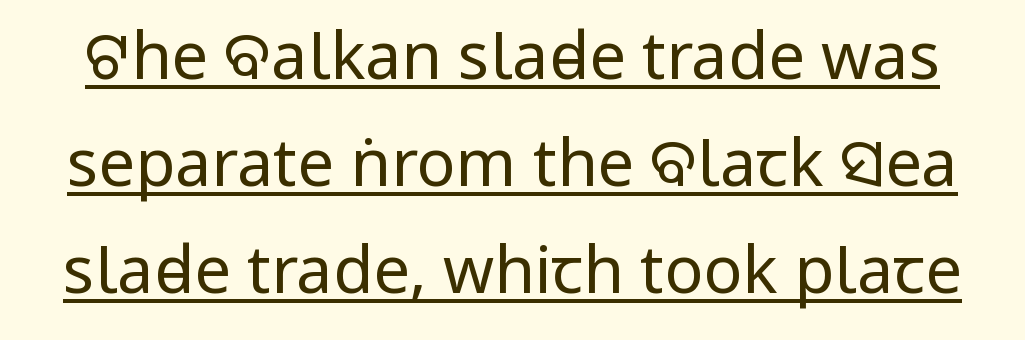
The image shows 65 px regular-weight, condensed sans-serif type, upright; set normal line spacing (1.65x), normal letter spacing, underlined; low stroke contrast.
